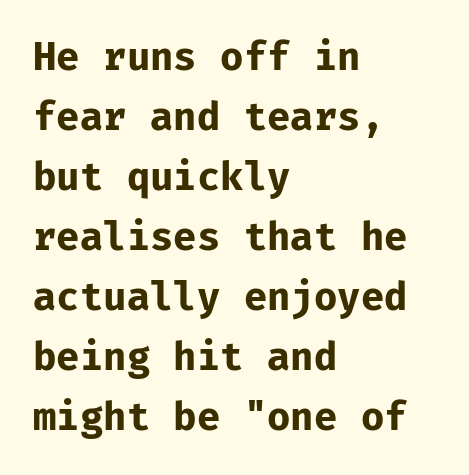
The ragged edge is on the right, which tells us the setting is flush left. Weight check: bold — yes, fully. Only glyphs here, with clear space below each row. You could count columns in this text — the font is strictly monospaced.
